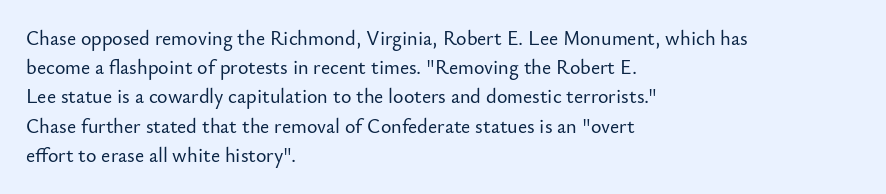
The image shows 20 px text type, upright; set left-aligned, normal line spacing (1.46x), normal letter spacing, not underlined.
